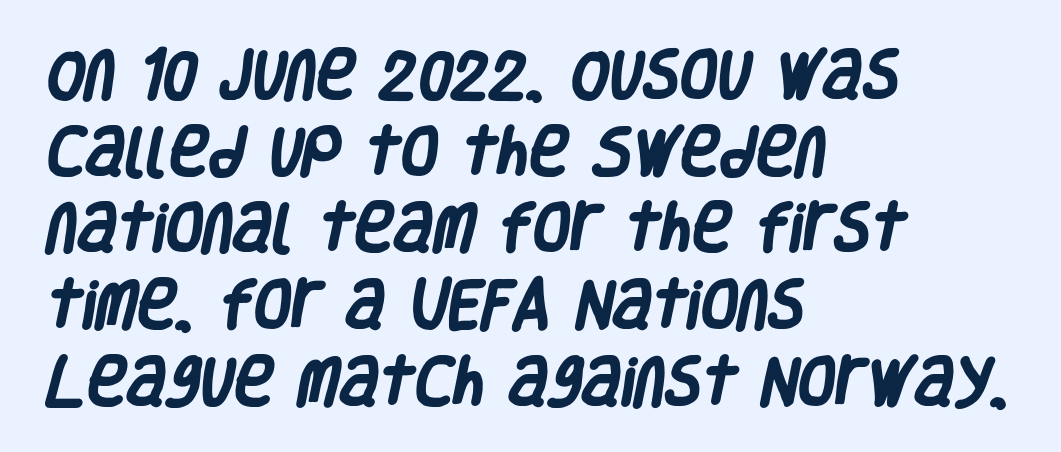
This sample has the flowing, uneven cadence of proportional lettering. Leftover space on each line is placed entirely after the last word. Letterform terminals end flat and unadorned throughout the passage. Strokes here are thick enough to call this a true bold.
